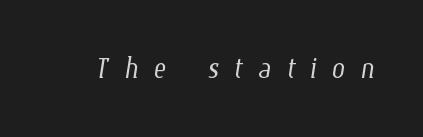
{"bold": "no", "weight": "light", "width": "condensed", "stroke_contrast": "low", "x_height": "medium", "monospaced": "no", "underline": "no", "letter_spacing": "wide", "letter_spacing_em": 0.4, "glyph_px": 38}
